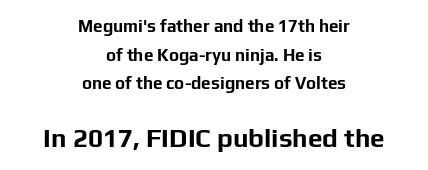
The image shows 26 px bold type, upright; set centered, normal line spacing (1.68x), normal letter spacing, not underlined; the second (bottom) block is 1.53x larger.
